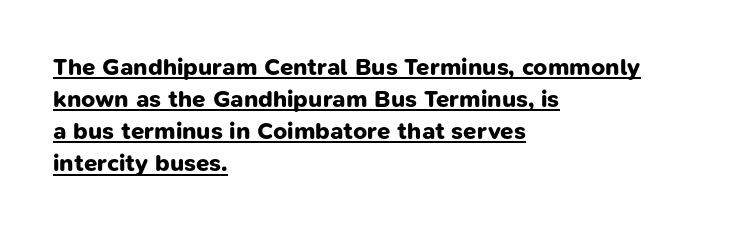
The image shows 24 px bold type; set left-aligned, normal line spacing (1.34x), normal letter spacing, underlined.
